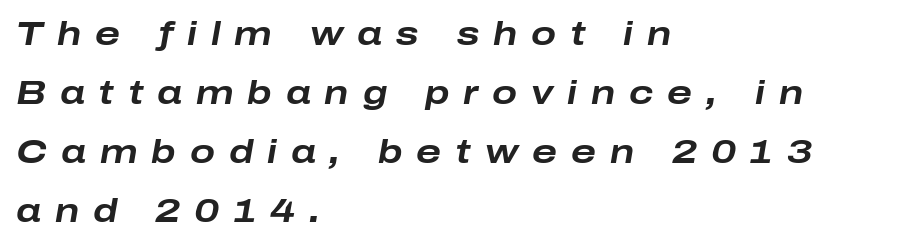
The image shows 33 px bold, wide type, italic (leaning right); set left-aligned, line spacing 1.79x, unusually wide letter spacing (+0.42 em), not underlined; low stroke contrast and a medium x-height.
